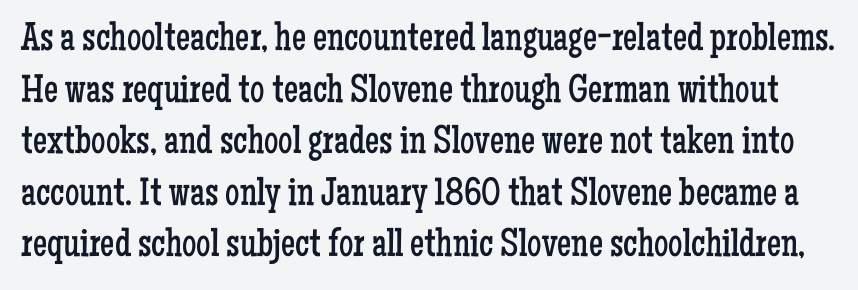
Q: Is the text bold? A: No.
Q: Is the text italic (slanted)? A: No, it is upright.
Q: Is the typeface a serif or a sans-serif typeface? A: Serif.
Q: Is the text underlined? A: No.
Q: Is the spacing between letters normal or unusually wide? A: Normal.
Q: Is the spacing between lines tight, normal or loose? A: Normal.
Q: Width (condensed, normal, or wide)? A: Condensed.
Q: Stroke contrast? A: Low.
Q: x-height? A: Medium.
Q: Monospaced? A: No.
